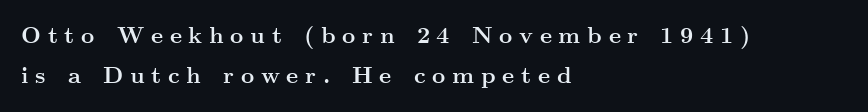
Q: Is the text bold? A: Yes.
Q: Is the text italic (slanted)? A: No, it is upright.
Q: Is the text underlined? A: No.
Q: How is the paragraph aligned? A: Left-aligned.
Q: Is the spacing between letters normal or unusually wide? A: Unusually wide.
